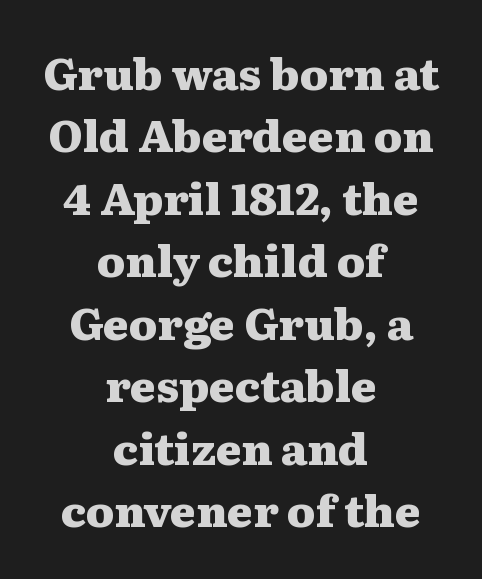
The image shows 44 px heavy, wide serif type, upright; set centered, normal line spacing (1.42x), normal letter spacing, not underlined; medium stroke contrast and a medium x-height.
